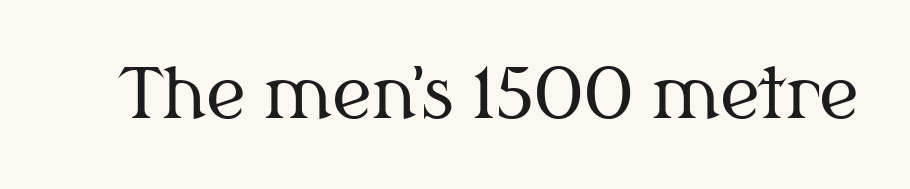
{"serif": "yes", "italic": "no", "bold": "no", "weight": "regular", "width": "normal", "stroke_contrast": "medium", "x_height": "medium", "monospaced": "no", "underline": "no", "letter_spacing": "normal", "letter_spacing_em": 0.0, "glyph_px": 69}
